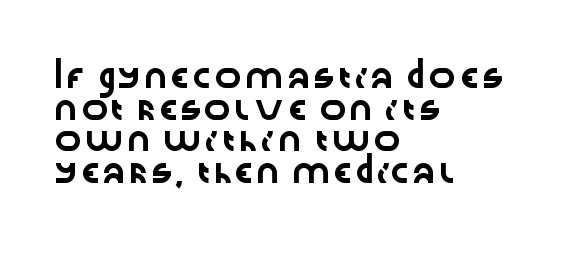
Q: Is the text italic (slanted)? A: No, it is upright.
Q: Is the text underlined? A: No.
Q: How is the paragraph aligned? A: Left-aligned.
Q: Is the spacing between letters normal or unusually wide? A: Normal.
Q: Is the spacing between lines tight, normal or loose? A: Normal.
